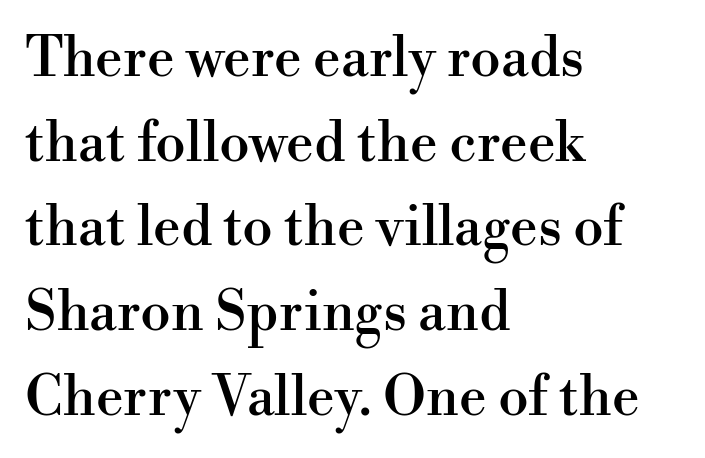
The designer left line spacing at the default. Does the type have serifs? Yes, each stem ends in a small foot. This sample uses plain, unmodified letter spacing. Here the designer chose a conventional face with non-uniform glyph widths. Bare-footed words on every line. Which margin do the lines hug? The left one — the right edge is uneven.
